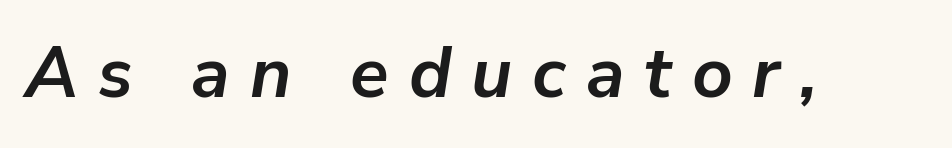
The image shows 71 px semibold type, italic (leaning right); set unusually wide letter spacing (+0.28 em), not underlined; low stroke contrast and a medium x-height.
